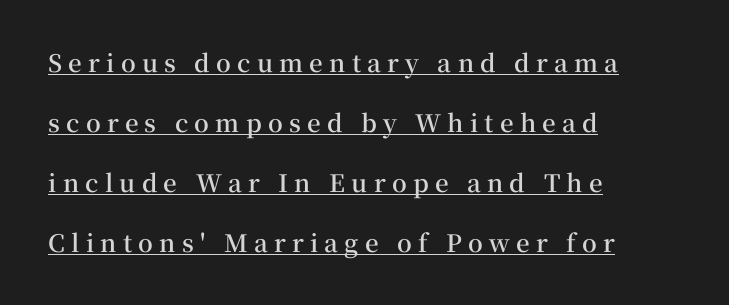
Line starts are locked; line ends wander. Typographic density is moderately raised because the face is semibold. If you measured baseline to baseline, you'd find a long distance. Tall strokes in this sample are plumb rather than angled. The line texture is sparse and dotted thanks to wide tracking. Glance below the letters and you will spot a drawn line.
